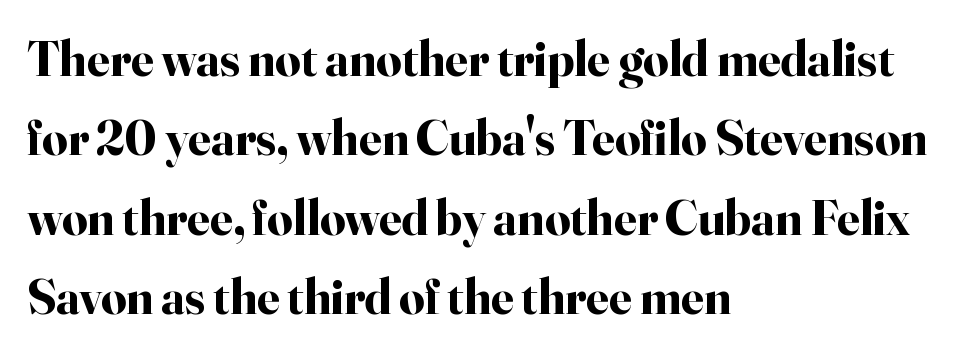
Between one letter and the next there's only the usual sliver of space. These lines sit exactly where default settings would place them. The rag falls on the right side of this text block. This sample has the flowing, uneven cadence of proportional lettering.
